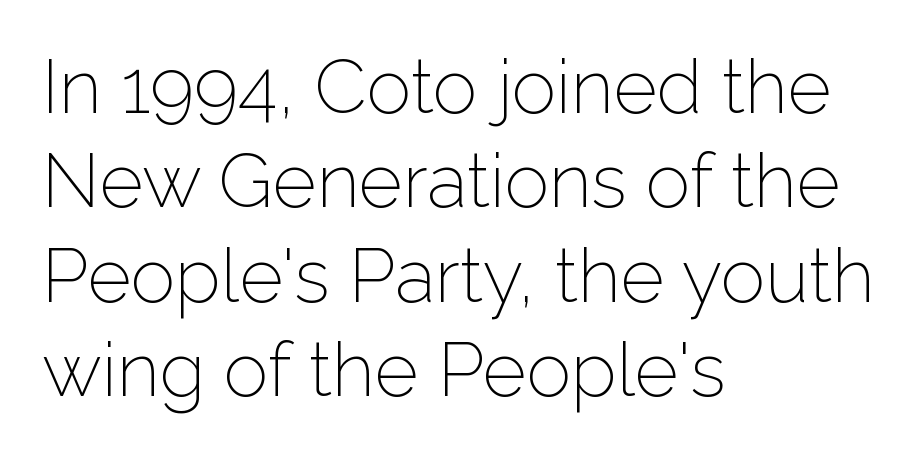
The image shows 75 px light sans-serif type, upright; set left-aligned, normal line spacing (1.26x), normal letter spacing, not underlined; low stroke contrast and a medium x-height.
